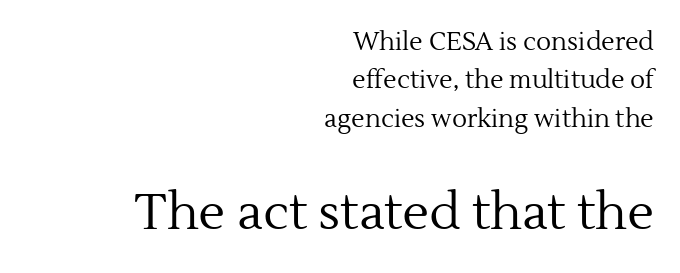
The rag falls on the left side of this text block. Leading matches the norm, producing a regular column. Every character sits straight up, as roman type does. Scale increases going downward across the two blocks. Tracking value appears to be zero — textbook default spacing. Note the varied advance widths — an 'i' is clearly narrower than an 'm'.
